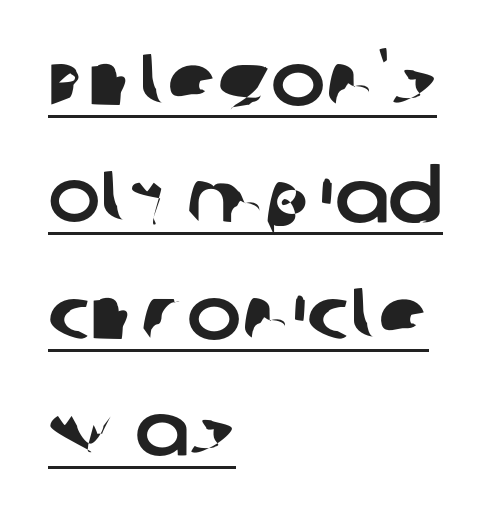
Q: Is the typeface a serif or a sans-serif typeface? A: Sans-serif.
Q: Is the text underlined? A: Yes.
Q: How is the paragraph aligned? A: Left-aligned.
Q: Is the spacing between letters normal or unusually wide? A: Normal.
Q: Is the spacing between lines tight, normal or loose? A: Normal.
Q: Width (condensed, normal, or wide)? A: Normal.
Q: Stroke contrast? A: Low.
Q: x-height? A: Large.
Q: Monospaced? A: No.
